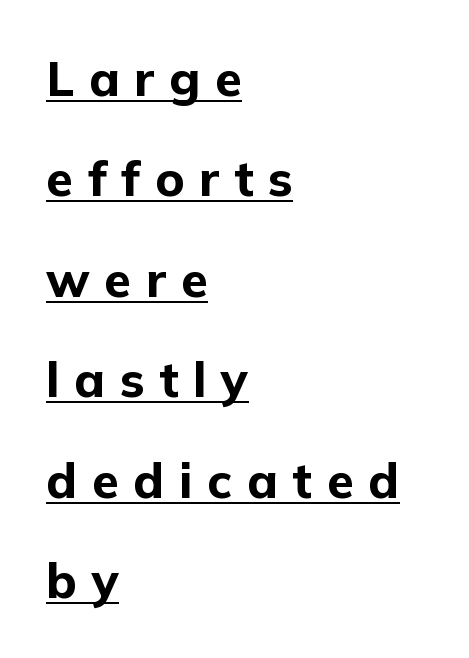
A typesetter would call this leading open, well beyond the default. The sample's only ornament is a line tracing under the words. Characters remain perfectly vertical along every line. The letters advance in unequal steps, a hallmark of proportional type. A typesetter would call this heavily tracked-out type. The face used here has the dense, thick strokes of a bold.
